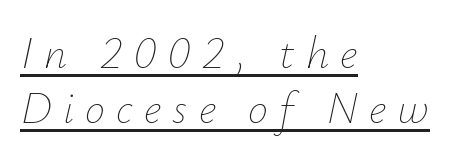
This rendering uses left alignment, leaving the right contour irregular. The letters advance in unequal steps, a hallmark of proportional type. The typeface has the unassuming heft of standard copy or less. The rendering applies a slant to the glyphs. The rendering inserts visible extra space after every character. Underlined type.
